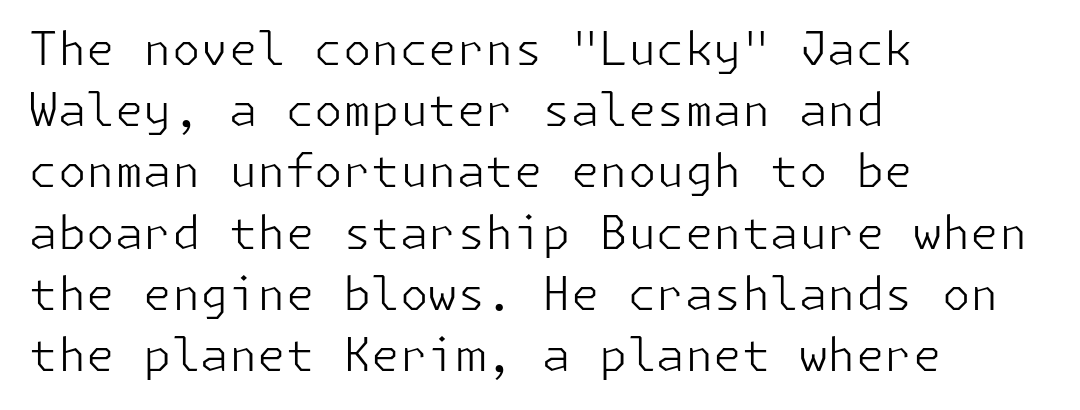
{"serif": "no", "italic": "no", "bold": "no", "weight": "light", "width": "normal", "stroke_contrast": "low", "x_height": "medium", "underline": "no", "align": "left", "line_spacing": "normal", "line_spacing_ratio": 1.33, "letter_spacing": "normal", "letter_spacing_em": 0.0, "glyph_px": 46}
